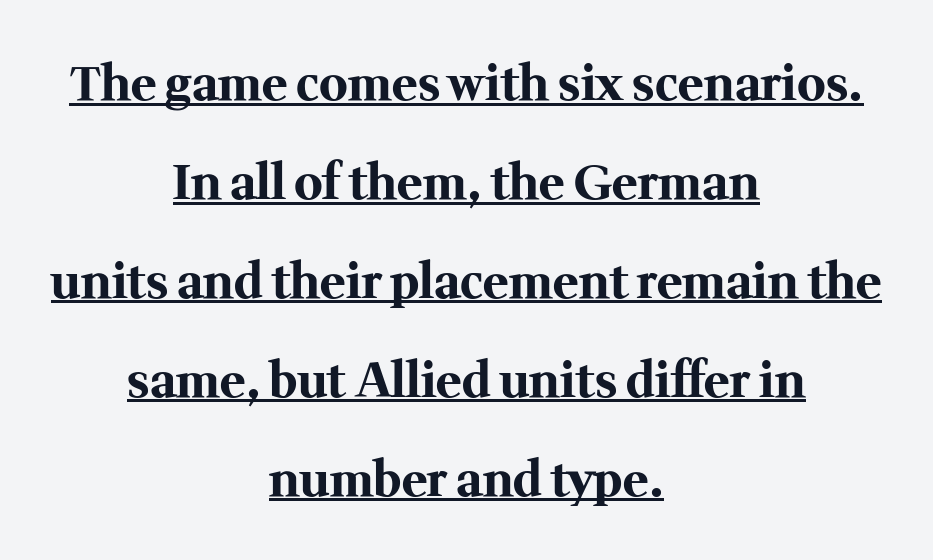
The letters advance in unequal steps, a hallmark of proportional type. Chunky letters — that's bold for sure. If you folded the block vertically in half, each line would mirror itself in length. Quick note: interline space is abundant. Every stem runs plumb, perpendicular to the baseline.
